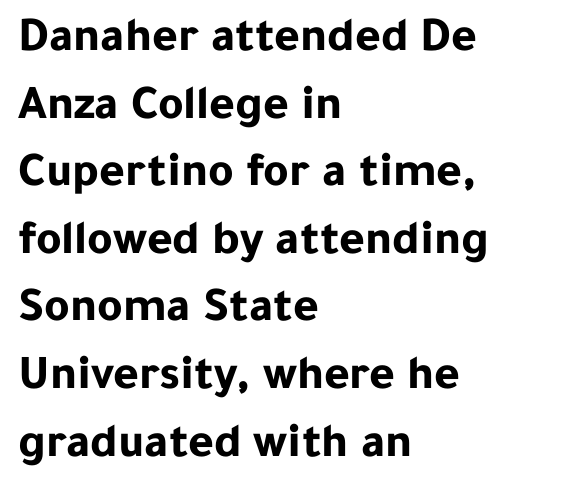
Q: Is the text bold? A: Yes.
Q: Is the text italic (slanted)? A: No, it is upright.
Q: Is the typeface a serif or a sans-serif typeface? A: Sans-serif.
Q: Is the text underlined? A: No.
Q: How is the paragraph aligned? A: Left-aligned.
Q: Is the spacing between letters normal or unusually wide? A: Normal.
Q: Is the spacing between lines tight, normal or loose? A: Normal.
Q: Width (condensed, normal, or wide)? A: Normal.
Q: Stroke contrast? A: Low.
Q: x-height? A: Medium.
Q: Monospaced? A: No.
